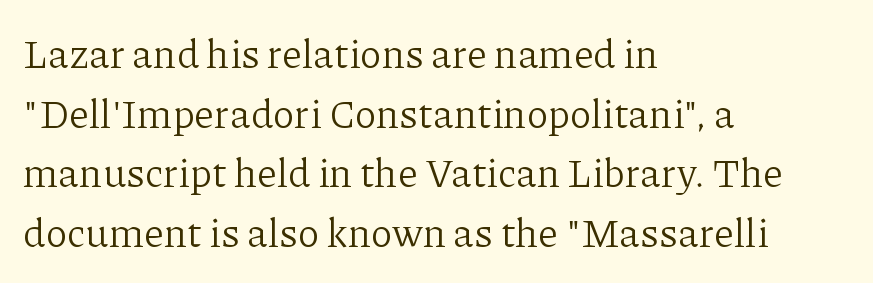
{"serif": "yes", "italic": "no", "bold": "no", "weight": "light", "width": "normal", "stroke_contrast": "low", "x_height": "medium", "monospaced": "no", "underline": "no", "align": "left", "line_spacing": "normal", "line_spacing_ratio": 1.49, "letter_spacing": "normal", "letter_spacing_em": 0.0, "glyph_px": 40}
